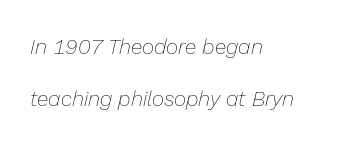
The image shows 21 px text type, italic (leaning right); set left-aligned, loose line spacing (2.49x), normal letter spacing, not underlined.
